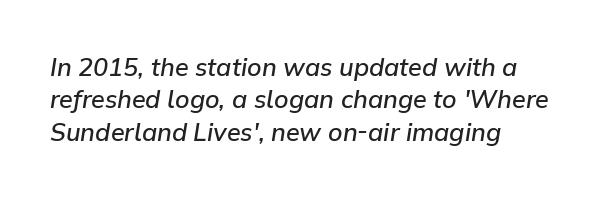
Standard letterfit; no display-style spreading of the glyphs. Does the lettering tilt? It does — this is italic. The vertical gap from one line to the next is medium. Its strokes are somewhat broadened, the hallmark of semibold type. These lines stack with their left ends in a neat column.
